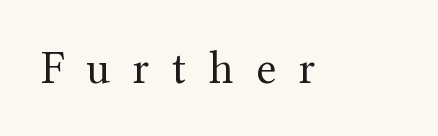
Q: Is the text bold? A: No.
Q: Is the text italic (slanted)? A: No, it is upright.
Q: Is the typeface a serif or a sans-serif typeface? A: Serif.
Q: Is the text underlined? A: No.
Q: Is the spacing between letters normal or unusually wide? A: Unusually wide.
Q: Width (condensed, normal, or wide)? A: Normal.
Q: Stroke contrast? A: Medium.
Q: x-height? A: Medium.
Q: Monospaced? A: No.
